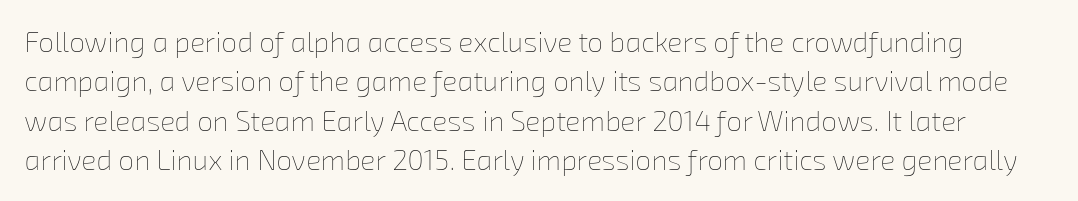
The image shows 28 px thin type; set normal line spacing (1.41x), normal letter spacing, not underlined; low stroke contrast and a medium x-height.
